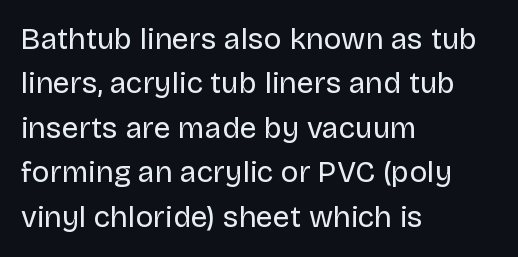
The tracking reads as untouched default to a designer's eye. The strokes are not fattened; the text isn't bold. Glance below the letters and you will spot only blank space. Varying glyph widths throughout — classic text-font behaviour. Every character sits straight up, as roman type does.
